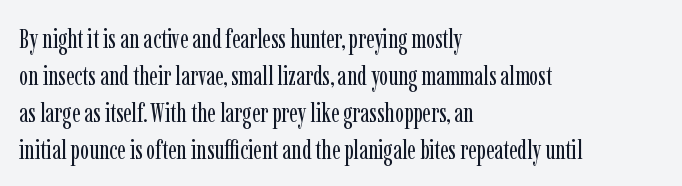
Q: Is the text bold? A: No.
Q: Is the text italic (slanted)? A: No, it is upright.
Q: Is the text underlined? A: No.
Q: How is the paragraph aligned? A: Left-aligned.
Q: Is the spacing between letters normal or unusually wide? A: Normal.
Q: Is the spacing between lines tight, normal or loose? A: Normal.
